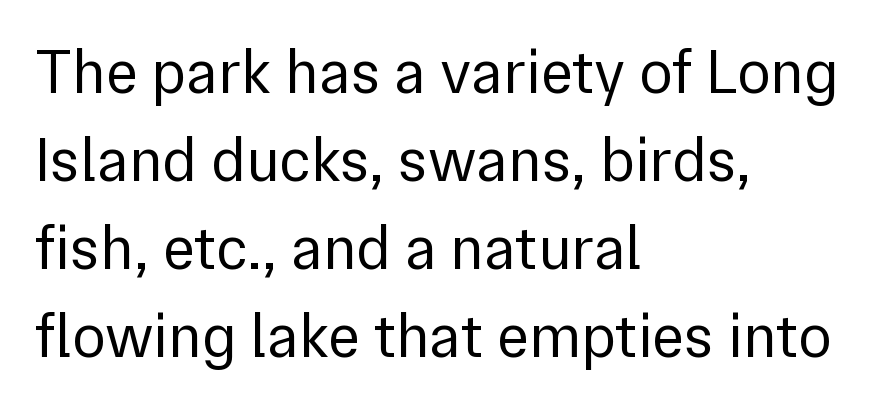
Regular leading. A sans-serif font was chosen for this passage. Lines of text with bare space underneath. Summary of weight: not heavy and not bold.
